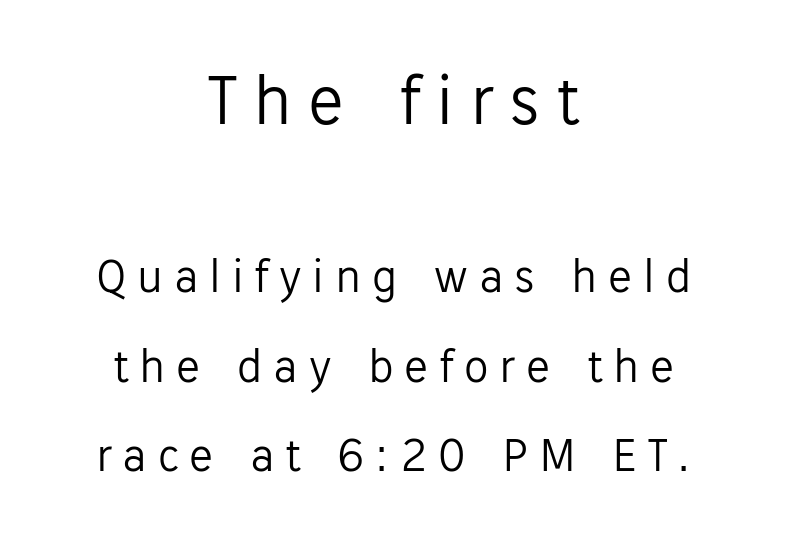
{"serif": "no", "italic": "no", "bold": "no", "weight": "light", "width": "normal", "stroke_contrast": "low", "x_height": "medium", "monospaced": "no", "underline": "no", "align": "center", "line_spacing_ratio": 1.83, "letter_spacing": "wide", "letter_spacing_em": 0.22, "larger_block": "first", "size_ratio": 1.49, "glyph_px": 73}
